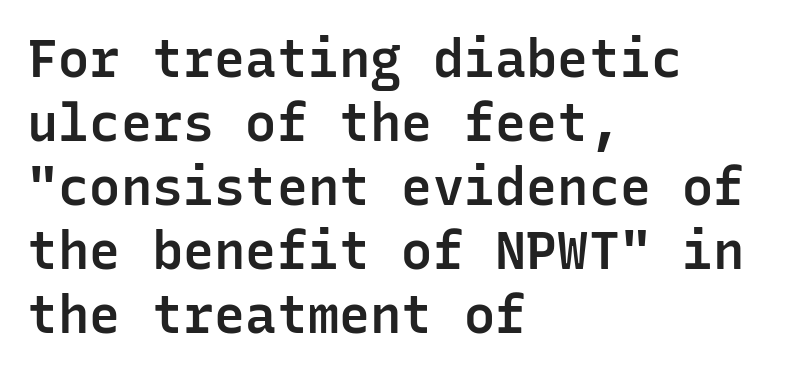
{"serif": "no", "italic": "no", "bold": "semi", "weight": "semibold", "width": "normal", "stroke_contrast": "low", "x_height": "medium", "monospaced": "yes", "underline": "no", "align": "left", "line_spacing_ratio": 1.23, "letter_spacing": "normal", "letter_spacing_em": 0.0, "glyph_px": 52}
